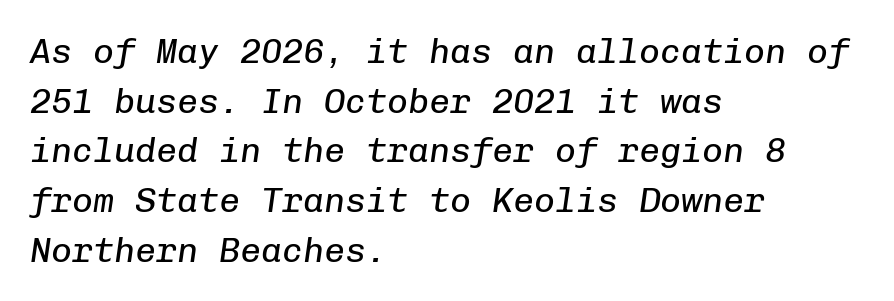
These lines are rendered in a fixed-pitch font. The text carries the slant typical of an italic or oblique font. Beneath every word, the page is bare. Stems here are at most as thick as an everyday book face. A student would call this left alignment; a typographer would say flush left, rag right.
